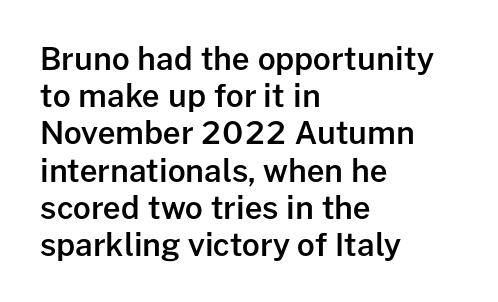
Descenders hang freely into open space. The type sits square on the baseline with zero lean. Alignment: flush left. The gaps between neighbouring characters are ordinary and unremarkable. The characters display no serif detailing; their extremities are plain.
